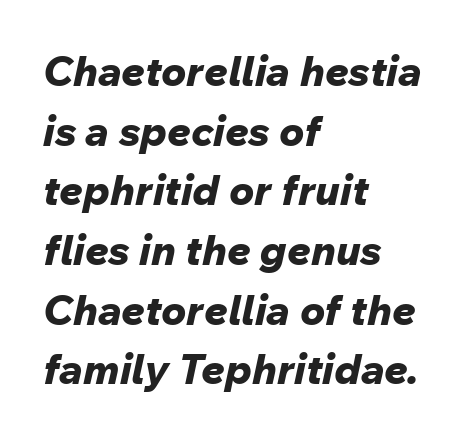
{"italic": "yes", "lean": "right", "slant_degrees": 12, "bold": "yes", "weight": "bold", "width": "normal", "stroke_contrast": "low", "x_height": "medium", "monospaced": "no", "underline": "no", "align": "left", "line_spacing": "normal", "line_spacing_ratio": 1.42, "letter_spacing": "normal", "letter_spacing_em": 0.0, "glyph_px": 42}
